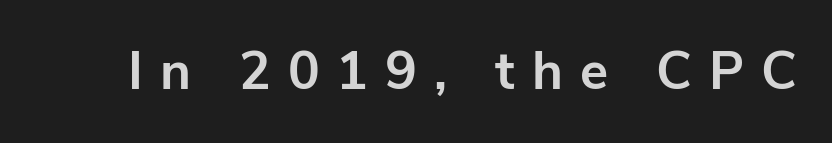
The image shows 53 px bold sans-serif type, upright; set unusually wide letter spacing (+0.32 em), not underlined; low stroke contrast and a medium x-height.
